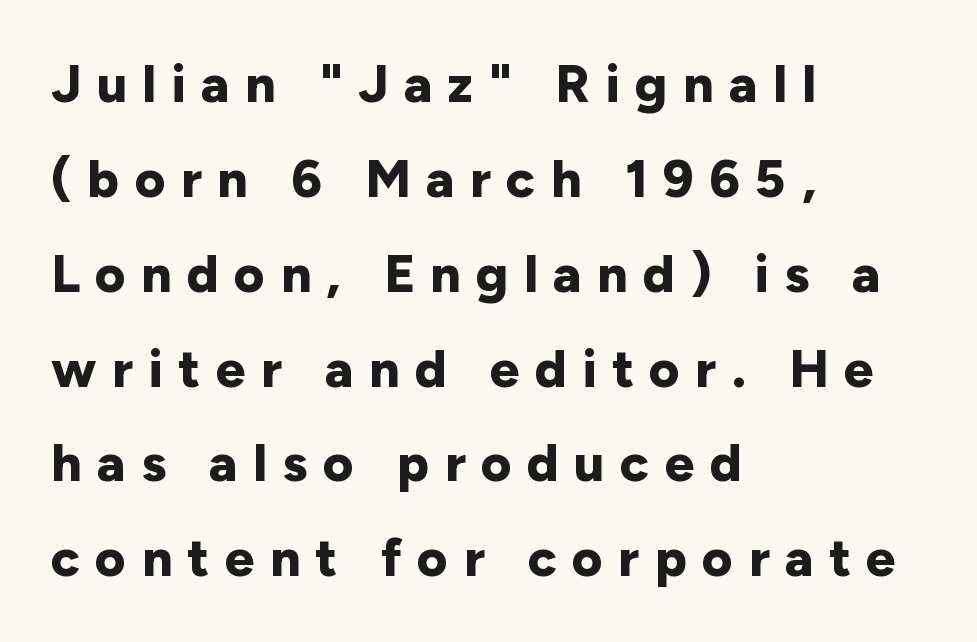
Is the type bold? Yes — the strokes are clearly thick and heavy. You can tell from the bare stems that sans-serif type was used. Every character sits straight up, as roman type does. Between one letter and the next there's a generous, obvious gap. Is this a fixed-width face? No — the glyphs have proportional, varying widths.
